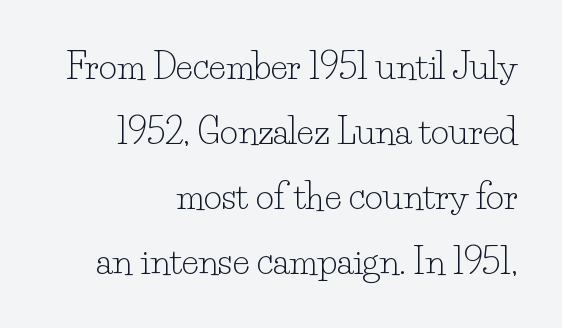
Q: Is the text bold? A: No.
Q: Is the text italic (slanted)? A: No, it is upright.
Q: Is the typeface a serif or a sans-serif typeface? A: Serif.
Q: Is the text underlined? A: No.
Q: How is the paragraph aligned? A: Right-aligned.
Q: Is the spacing between letters normal or unusually wide? A: Normal.
Q: Width (condensed, normal, or wide)? A: Normal.
Q: Stroke contrast? A: Low.
Q: x-height? A: Small.
Q: Monospaced? A: No.
